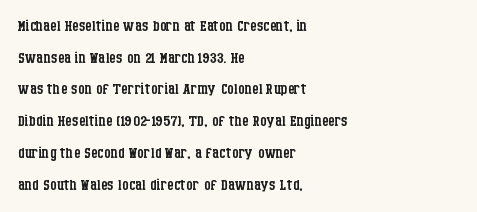
Q: Is the text bold? A: No.
Q: Is the text italic (slanted)? A: No, it is upright.
Q: Is the text underlined? A: No.
Q: How is the paragraph aligned? A: Left-aligned.
Q: Is the spacing between letters normal or unusually wide? A: Normal.
Q: Is the spacing between lines tight, normal or loose? A: Normal.
